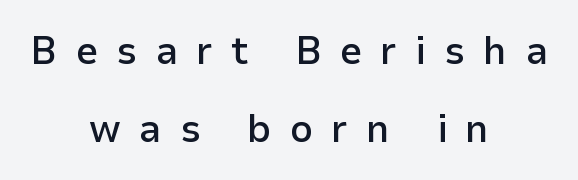
Airy leading. Is this a sans? Yes — the strokes have no serifs. The rendering uses natural spacing where letterforms have individual widths. Is the type bold? Partly — it's a semibold, heavier than regular but not fully bold. Layout note: lines centered.
